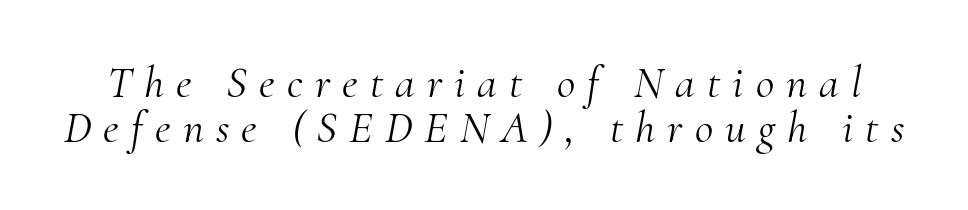
Cramped leading. Each letter keeps its own natural width here, so spacing adapts to shape. This is serif lettering, the kind often seen in printed books. Ink coverage per letter is moderate at most. A clean baseline with only descenders dipping below it. Characters are canted at an angle relative to the baseline's perpendicular.
